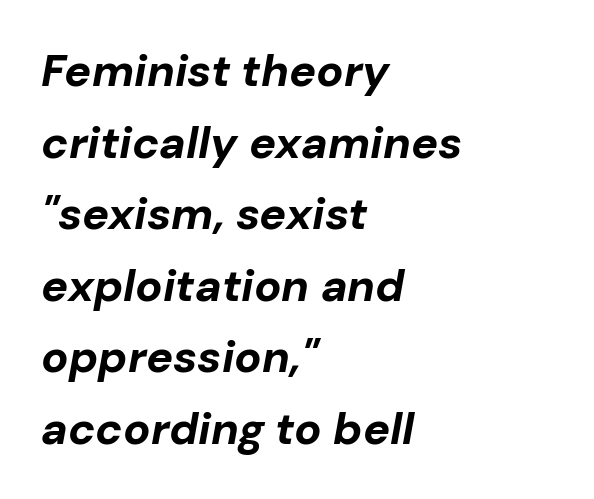
Q: Is the text bold? A: Yes.
Q: Is the text italic (slanted)? A: Yes, it leans right by about 10 degrees.
Q: Is the text underlined? A: No.
Q: How is the paragraph aligned? A: Left-aligned.
Q: Is the spacing between letters normal or unusually wide? A: Normal.
Q: Is the spacing between lines tight, normal or loose? A: Normal.
Q: Width (condensed, normal, or wide)? A: Normal.
Q: Stroke contrast? A: Low.
Q: x-height? A: Medium.
Q: Monospaced? A: No.
